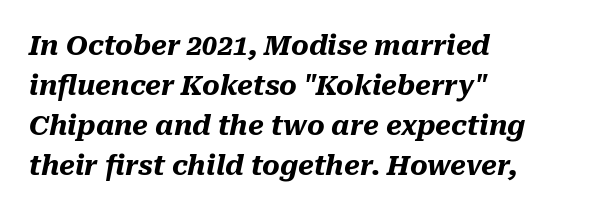
{"italic": "yes", "lean": "right", "slant_degrees": 10, "bold": "yes", "underline": "no", "align": "left", "line_spacing": "normal", "line_spacing_ratio": 1.48, "letter_spacing": "normal", "letter_spacing_em": 0.0, "glyph_px": 27}
